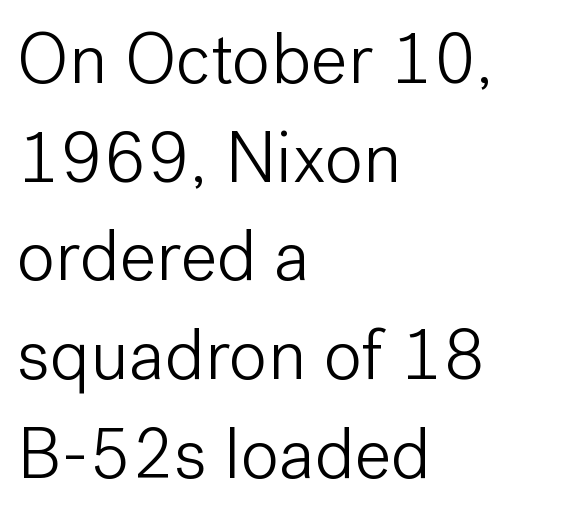
The image shows 72 px light sans-serif type, upright; set left-aligned, normal line spacing (1.37x), normal letter spacing, not underlined; low stroke contrast and a medium x-height.
